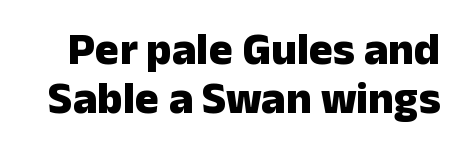
{"serif": "no", "italic": "no", "bold": "yes", "weight": "heavy", "width": "normal", "stroke_contrast": "low", "x_height": "medium", "monospaced": "no", "underline": "no", "line_spacing": "tight", "line_spacing_ratio": 1.1, "letter_spacing": "normal", "letter_spacing_em": 0.0, "glyph_px": 45}
